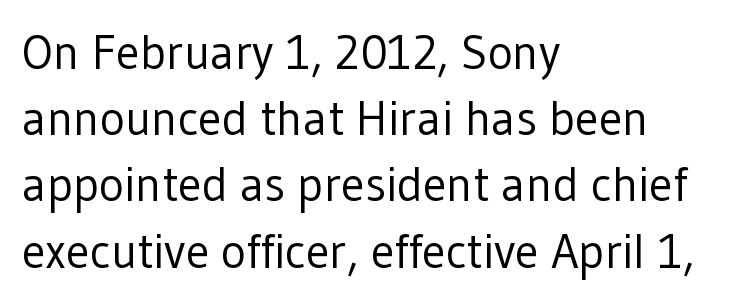
{"serif": "no", "italic": "no", "bold": "no", "weight": "regular", "width": "normal", "stroke_contrast": "low", "x_height": "medium", "monospaced": "no", "underline": "no", "align": "left", "line_spacing": "normal", "line_spacing_ratio": 1.38, "letter_spacing": "normal", "letter_spacing_em": 0.0, "glyph_px": 48}
